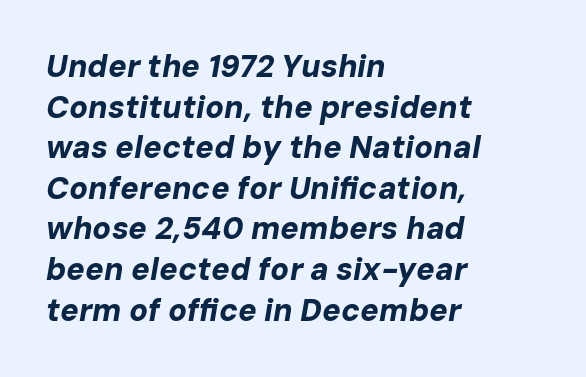
Where is the straight margin? On the left. Yep, that's italic — everything's leaning. In terms of letterspacing, this is plain default setting. The passage shown is typed in a proportional face where columns would drift.
